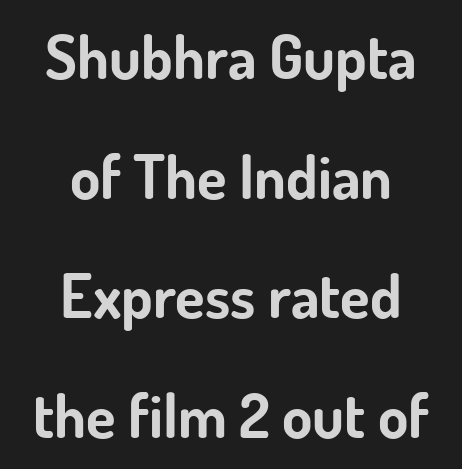
{"serif": "no", "italic": "no", "bold": "yes", "weight": "bold", "width": "normal", "stroke_contrast": "low", "x_height": "small", "monospaced": "no", "underline": "no", "align": "center", "line_spacing": "loose", "line_spacing_ratio": 1.96, "letter_spacing": "normal", "letter_spacing_em": 0.0, "glyph_px": 61}
